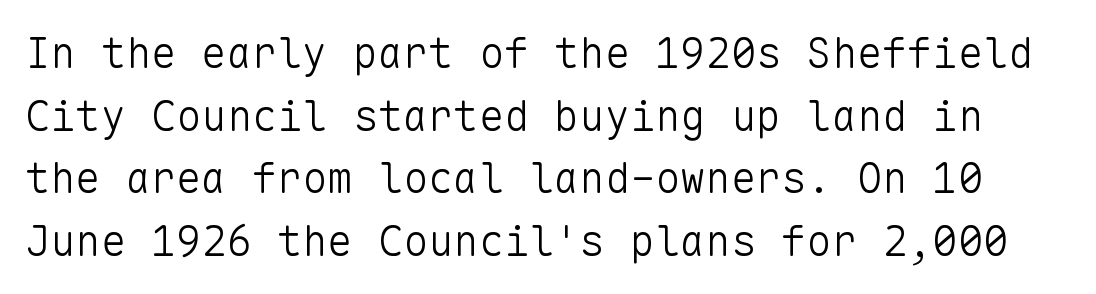
Q: Is the text bold? A: No.
Q: Is the text italic (slanted)? A: No, it is upright.
Q: Is the typeface a serif or a sans-serif typeface? A: Sans-serif.
Q: Is the text underlined? A: No.
Q: Is the spacing between letters normal or unusually wide? A: Normal.
Q: Is the spacing between lines tight, normal or loose? A: Normal.
Q: Width (condensed, normal, or wide)? A: Normal.
Q: Stroke contrast? A: Low.
Q: x-height? A: Medium.
Q: Monospaced? A: Yes.
